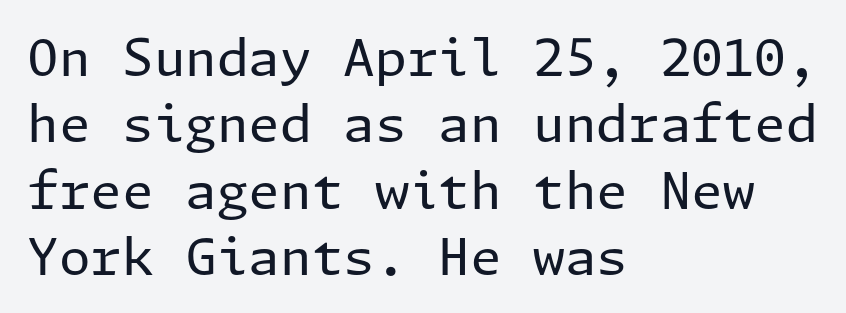
The image shows 51 px regular-weight sans-serif type, upright; set left-aligned, normal line spacing (1.3x), normal letter spacing, not underlined; low stroke contrast and a medium x-height.
